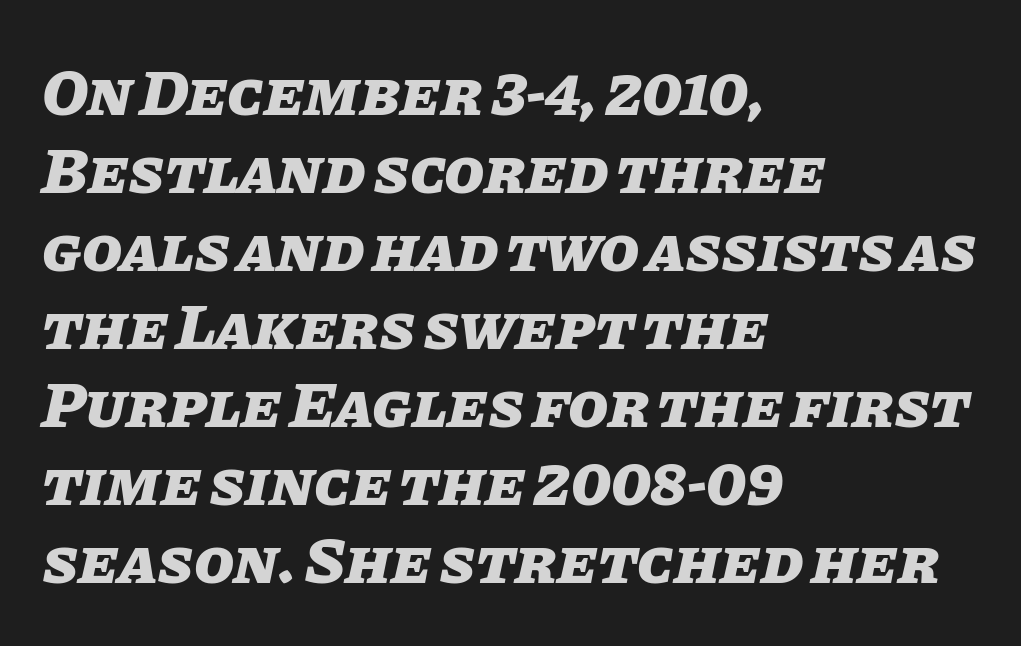
Q: Is the text bold? A: Yes.
Q: Is the text italic (slanted)? A: Yes, it leans right by about 11 degrees.
Q: Is the text underlined? A: No.
Q: How is the paragraph aligned? A: Left-aligned.
Q: Is the spacing between letters normal or unusually wide? A: Normal.
Q: Width (condensed, normal, or wide)? A: Normal.
Q: Stroke contrast? A: Low.
Q: x-height? A: Large.
Q: Monospaced? A: No.
